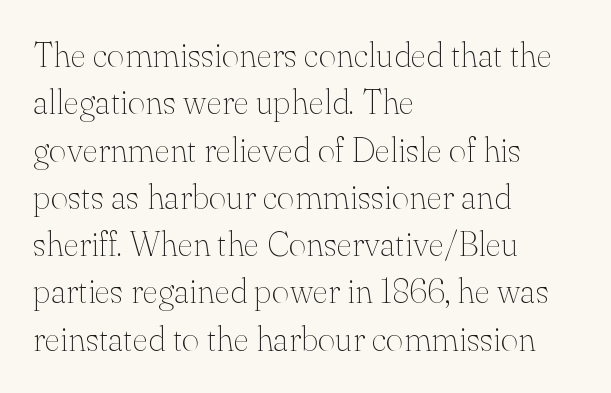
{"serif": "yes", "italic": "no", "bold": "no", "weight": "thin", "width": "normal", "stroke_contrast": "medium", "x_height": "small", "monospaced": "no", "underline": "no", "align": "left", "line_spacing": "normal", "line_spacing_ratio": 1.39, "letter_spacing": "normal", "letter_spacing_em": 0.0, "glyph_px": 34}
